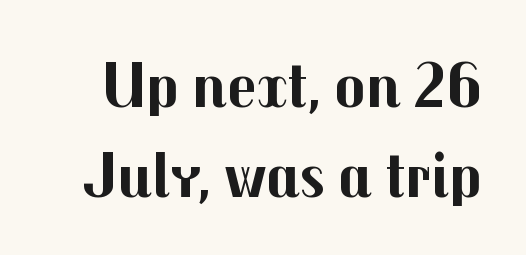
A dark, heavy texture on the line: the type is bold. Stroke terminals: plain, sans-serif. Upright lettering throughout. The rendering uses natural spacing where letterforms have individual widths. Compared with typical paragraphs, the rows here are spaced about the same.
